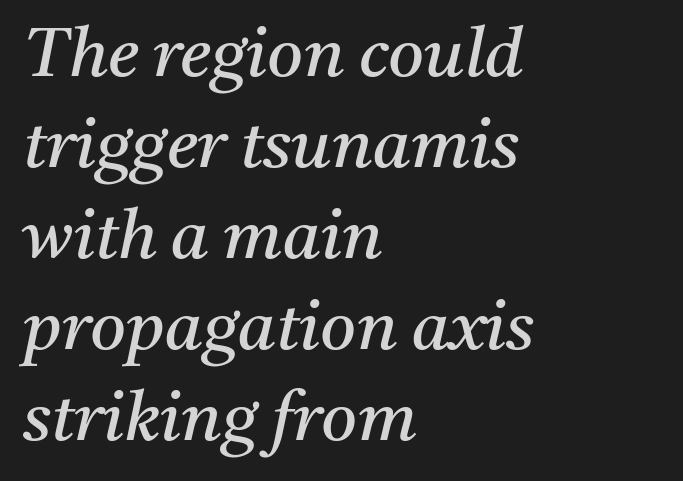
The image shows 69 px regular-weight serif type, italic (leaning right); set left-aligned, normal line spacing (1.32x), normal letter spacing, not underlined; medium stroke contrast and a medium x-height.
